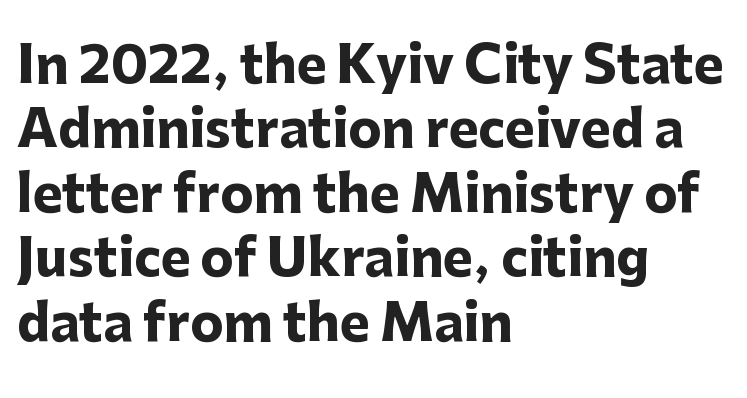
Q: Is the text bold? A: Yes.
Q: Is the text italic (slanted)? A: No, it is upright.
Q: Is the typeface a serif or a sans-serif typeface? A: Sans-serif.
Q: Is the text underlined? A: No.
Q: How is the paragraph aligned? A: Left-aligned.
Q: Is the spacing between letters normal or unusually wide? A: Normal.
Q: Is the spacing between lines tight, normal or loose? A: Normal.
Q: Width (condensed, normal, or wide)? A: Normal.
Q: Stroke contrast? A: Low.
Q: x-height? A: Medium.
Q: Monospaced? A: No.
